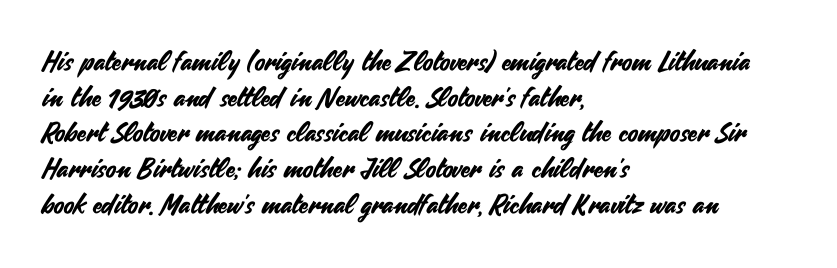
{"underline": "no", "align": "left", "line_spacing": "normal", "line_spacing_ratio": 1.32, "letter_spacing": "normal", "letter_spacing_em": 0.0, "glyph_px": 27}
